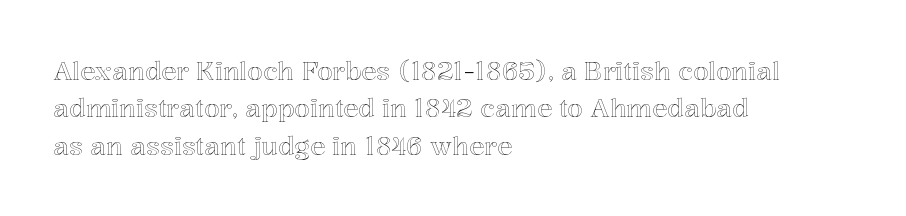
The image shows 25 px text type, upright; set left-aligned, normal line spacing (1.5x), normal letter spacing, not underlined.
